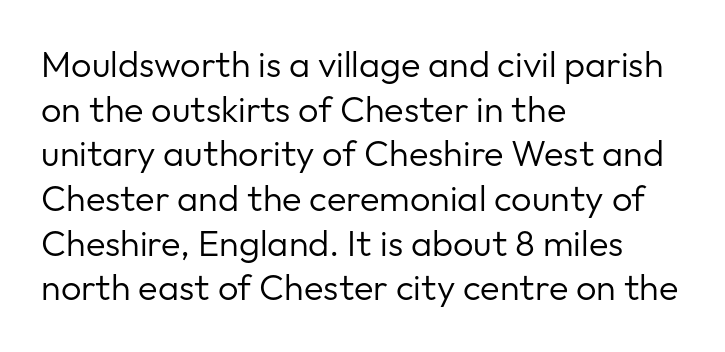
Q: Is the text bold? A: No.
Q: Is the text italic (slanted)? A: No, it is upright.
Q: Is the typeface a serif or a sans-serif typeface? A: Sans-serif.
Q: Is the text underlined? A: No.
Q: How is the paragraph aligned? A: Left-aligned.
Q: Is the spacing between letters normal or unusually wide? A: Normal.
Q: Width (condensed, normal, or wide)? A: Normal.
Q: Stroke contrast? A: Low.
Q: x-height? A: Medium.
Q: Monospaced? A: No.
